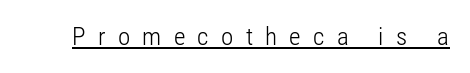
Check the space under the baseline: a stroke is drawn there. Stems and bowls with no extra thickness — not bold. Nope, not italic — everything's standing straight. Each word looks stretched out because of the extra space between its letters.
